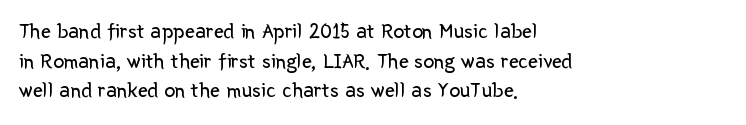
Q: Is the text bold? A: No.
Q: Is the text italic (slanted)? A: No, it is upright.
Q: Is the text underlined? A: No.
Q: How is the paragraph aligned? A: Left-aligned.
Q: Is the spacing between letters normal or unusually wide? A: Normal.
Q: Is the spacing between lines tight, normal or loose? A: Normal.
